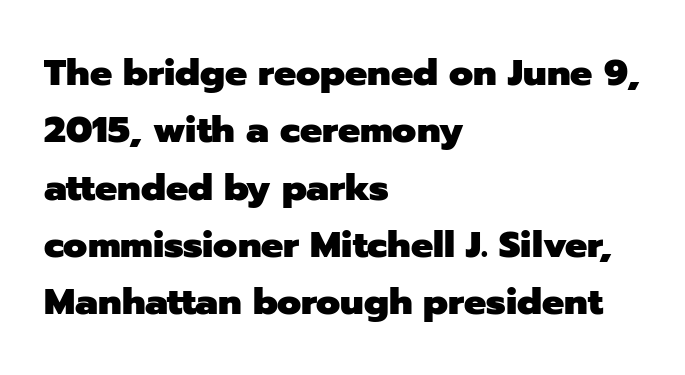
The image shows 37 px heavy sans-serif type, upright; set left-aligned, normal line spacing (1.55x), normal letter spacing, not underlined; low stroke contrast and a medium x-height.
